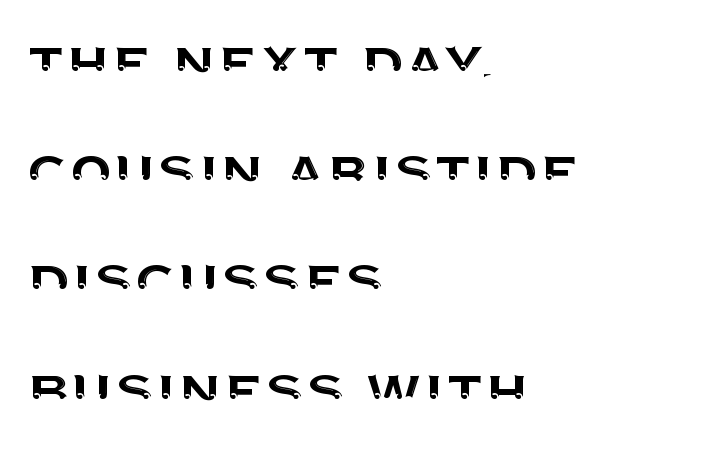
Baseline-to-baseline distance is the conventional proportion of letter height. No word sits above an underline. The font's upright variant was chosen for this text. Spacing verdict: proportional, widths tailored to each character. This sample is left-justified, so line endings fall wherever the words run out.
